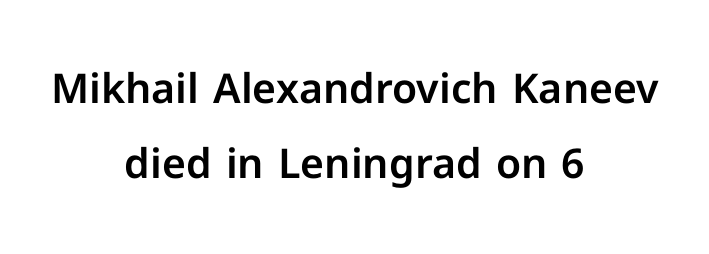
Q: Is the text italic (slanted)? A: No, it is upright.
Q: Is the typeface a serif or a sans-serif typeface? A: Sans-serif.
Q: Is the text underlined? A: No.
Q: How is the paragraph aligned? A: Centered.
Q: Is the spacing between letters normal or unusually wide? A: Normal.
Q: Width (condensed, normal, or wide)? A: Normal.
Q: Stroke contrast? A: Low.
Q: x-height? A: Medium.
Q: Monospaced? A: No.
